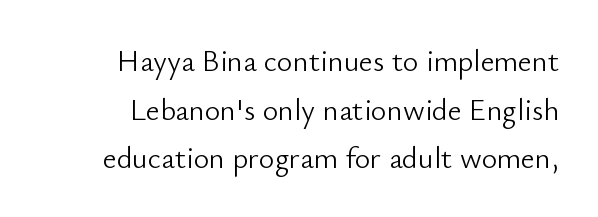
Q: Is the text bold? A: No.
Q: Is the text italic (slanted)? A: No, it is upright.
Q: Is the typeface a serif or a sans-serif typeface? A: Sans-serif.
Q: Is the text underlined? A: No.
Q: How is the paragraph aligned? A: Right-aligned.
Q: Is the spacing between letters normal or unusually wide? A: Normal.
Q: Is the spacing between lines tight, normal or loose? A: Normal.
Q: Width (condensed, normal, or wide)? A: Normal.
Q: Stroke contrast? A: Low.
Q: x-height? A: Small.
Q: Monospaced? A: No.
